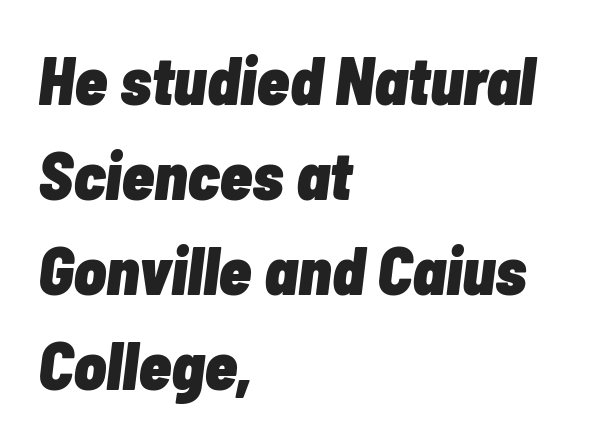
The image shows 67 px heavy, condensed type, italic (leaning right); set left-aligned, normal line spacing (1.42x), normal letter spacing, not underlined; low stroke contrast and a medium x-height.
